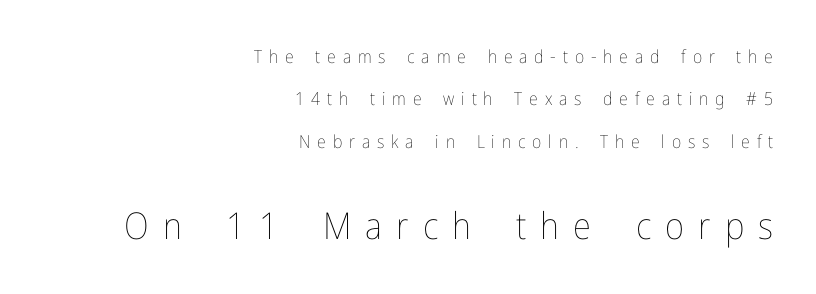
{"italic": "no", "bold": "no", "weight": "thin", "width": "condensed", "stroke_contrast": "low", "x_height": "medium", "monospaced": "no", "underline": "no", "align": "right", "line_spacing": "loose", "line_spacing_ratio": 2.35, "letter_spacing": "wide", "letter_spacing_em": 0.38, "larger_block": "second", "size_ratio": 2.06, "glyph_px": 37}
